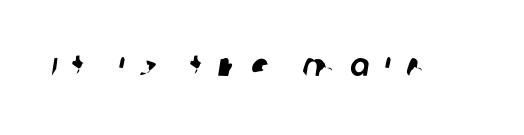
Q: Is the typeface a serif or a sans-serif typeface? A: Sans-serif.
Q: Is the text underlined? A: No.
Q: Is the spacing between letters normal or unusually wide? A: Unusually wide.
Q: Width (condensed, normal, or wide)? A: Normal.
Q: Stroke contrast? A: Low.
Q: x-height? A: Large.
Q: Monospaced? A: No.
